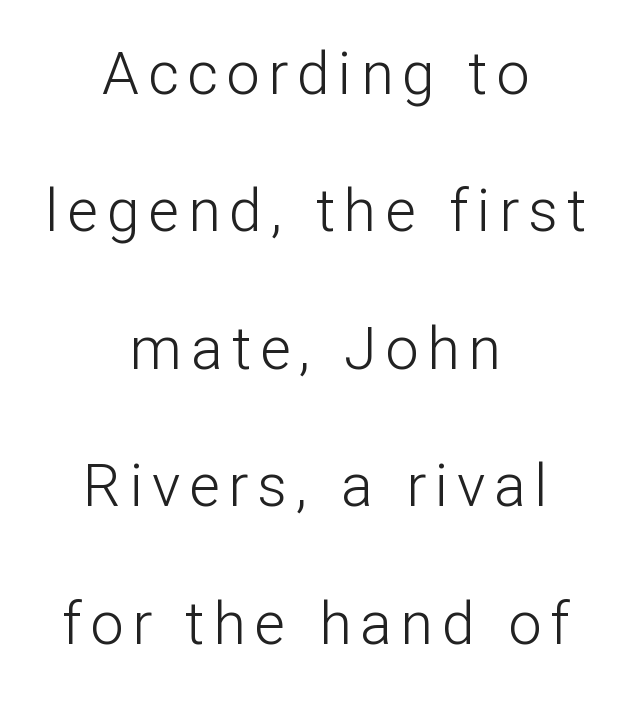
It's the straight-up-and-down kind of type. Vertical spacing — loose. Unlike a traditional serif, this face leaves its strokes unadorned. The area under the type is left untouched. One-word summary of the alignment: center. Summary of weight: not heavy and not bold.
